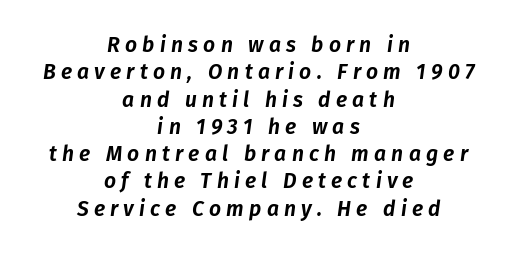
{"italic": "yes", "lean": "right", "slant_degrees": 8, "underline": "no", "align": "center", "line_spacing": "normal", "line_spacing_ratio": 1.3, "letter_spacing": "wide", "letter_spacing_em": 0.25, "glyph_px": 21}
